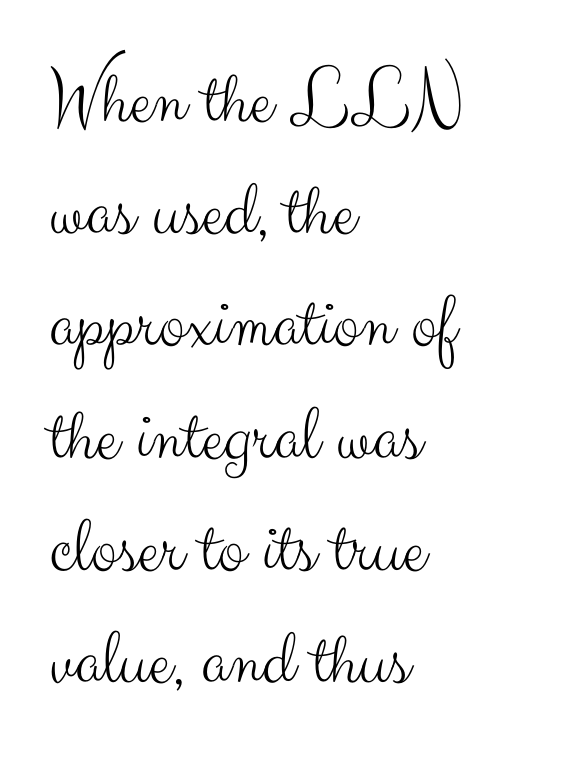
Q: Is the text bold? A: No.
Q: Is the text italic (slanted)? A: Yes.
Q: Is the typeface a serif or a sans-serif typeface? A: Sans-serif.
Q: Is the text underlined? A: No.
Q: How is the paragraph aligned? A: Left-aligned.
Q: Is the spacing between letters normal or unusually wide? A: Normal.
Q: Is the spacing between lines tight, normal or loose? A: Normal.
Q: Width (condensed, normal, or wide)? A: Normal.
Q: Stroke contrast? A: Medium.
Q: x-height? A: Small.
Q: Monospaced? A: No.
